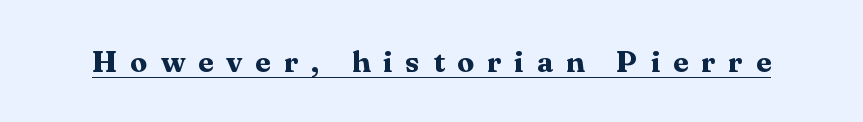
The passage shown is underscored from start to finish. The horizontal fit of the characters is loose and conspicuously gappy. The face used here is seriffed, in the tradition of book romans. Does the lettering tilt? It doesn't — this is upright. The rendering uses a bold face; every stroke is thick and dark. The rendering uses natural spacing where letterforms have individual widths.
